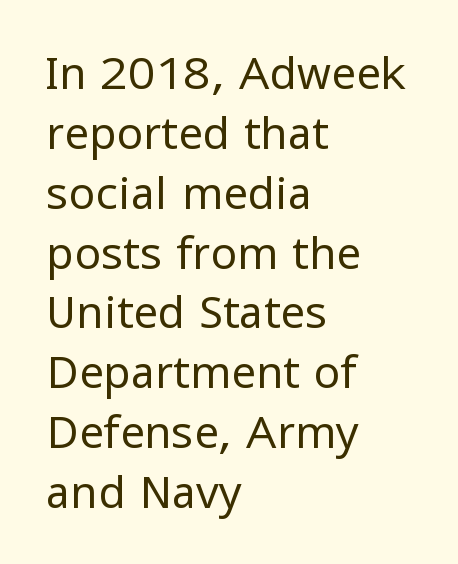
The image shows 44 px regular-weight sans-serif type, upright; set left-aligned, normal line spacing (1.36x), normal letter spacing, not underlined; low stroke contrast and a medium x-height.
